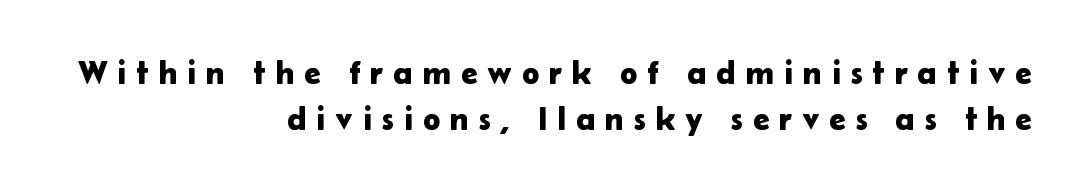
The image shows 33 px sans-serif type, upright; set right-aligned, normal line spacing (1.39x), unusually wide letter spacing (+0.3 em), not underlined; low stroke contrast and a medium x-height.
